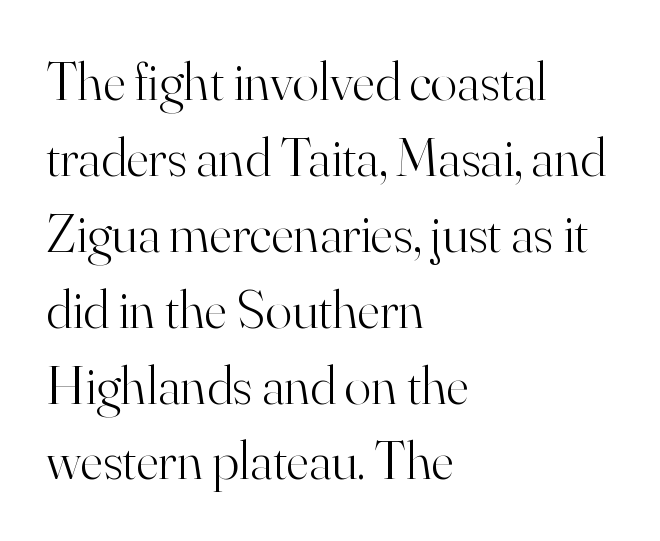
The gaps between neighbouring characters are ordinary and unremarkable. Character widths vary here, with narrow letters taking less room than wide ones. Words float on clear page, feet unadorned. A serif font was chosen for this passage.
